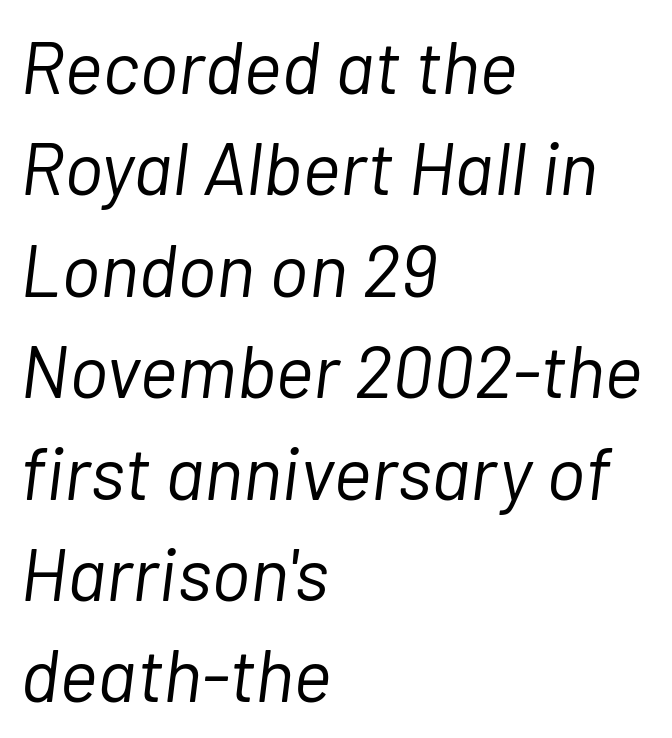
The weight tops out at a normal text grade. If you drew a line through each stem, it would be angled. Here the designer chose a conventional face with non-uniform glyph widths. These lines sit exactly where default settings would place them. Anything drawn beneath the words? Only blank space.
